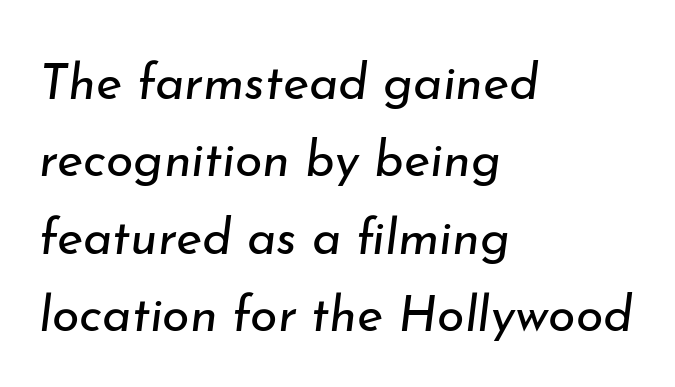
Lines of text with bare space underneath. What stands out about the letter spacing? Nothing — it is the standard amount. The block of text has a typical density, with ordinary space between rows. Tall strokes in this sample are angled rather than plumb. Bold? No — there's no thickening of the strokes.
